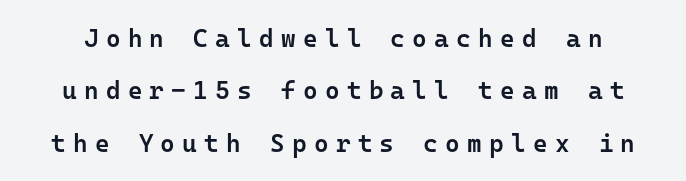
Q: Is the text bold? A: Semi-bold.
Q: Is the text italic (slanted)? A: No, it is upright.
Q: Is the text underlined? A: No.
Q: Is the spacing between letters normal or unusually wide? A: Unusually wide.
Q: Is the spacing between lines tight, normal or loose? A: Loose.
